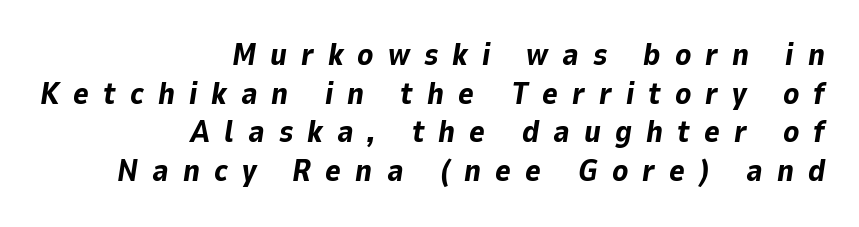
The image shows 30 px bold type, italic (leaning right); set right-aligned, normal line spacing (1.29x), unusually wide letter spacing (+0.47 em), not underlined; low stroke contrast and a medium x-height.
